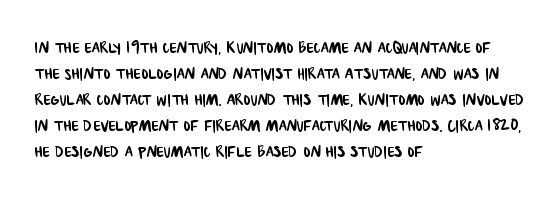
Q: Is the text underlined? A: No.
Q: How is the paragraph aligned? A: Left-aligned.
Q: Is the spacing between letters normal or unusually wide? A: Normal.
